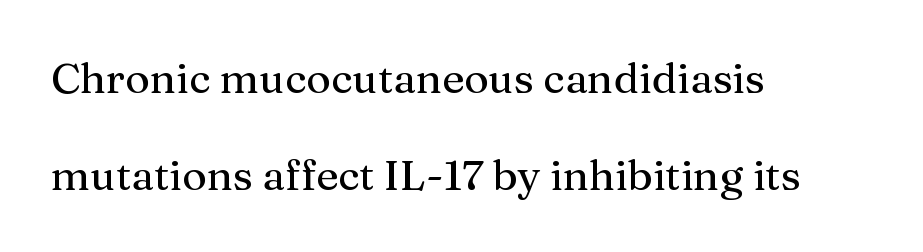
The image shows 42 px serif type, upright; set left-aligned, loose line spacing (2.3x), normal letter spacing, not underlined; medium stroke contrast and a medium x-height.
